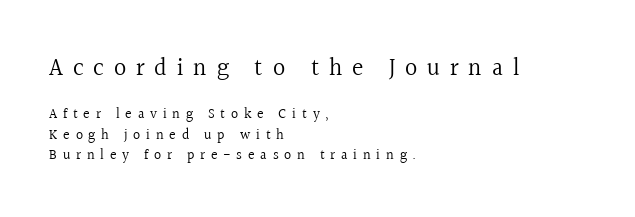
{"italic": "no", "bold": "no", "underline": "no", "align": "left", "line_spacing": "normal", "line_spacing_ratio": 1.46, "letter_spacing": "wide", "letter_spacing_em": 0.41, "larger_block": "first", "size_ratio": 1.71, "glyph_px": 24}
